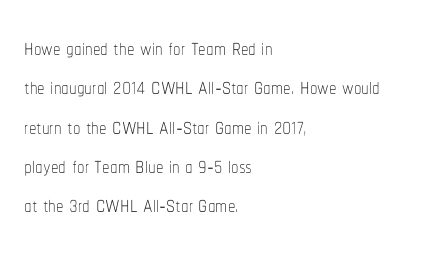
The image shows 30 px thin, condensed type, upright; set left-aligned, normal line spacing (1.31x), normal letter spacing, not underlined; low stroke contrast and a medium x-height.
